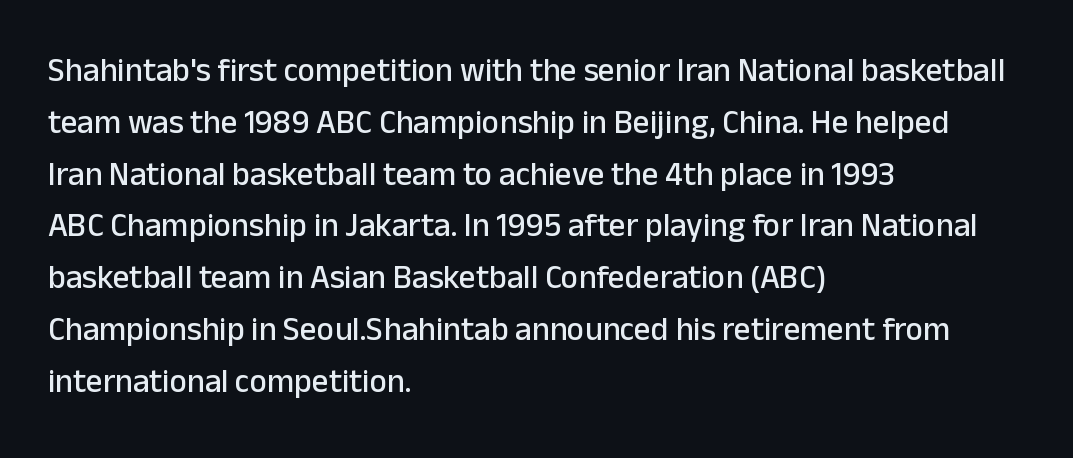
The image shows 33 px sans-serif type, upright; set left-aligned, normal line spacing (1.57x), normal letter spacing, not underlined; low stroke contrast and a medium x-height.
